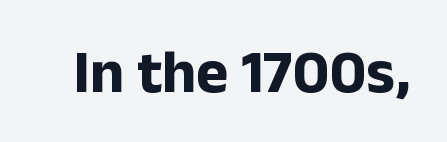
This sample uses plain, unmodified letter spacing. Bold? Absolutely — the strokes are thick and heavy. Note: no serifs on the glyphs. The type sits square on the baseline with zero lean. Plain, unruled lines of type.
